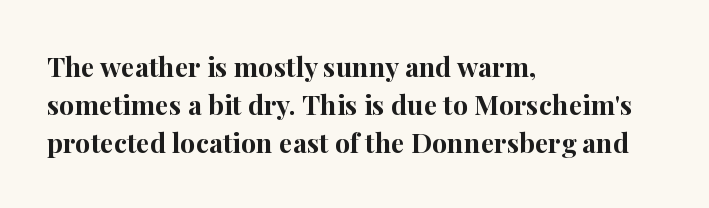
The image shows 27 px bold type, upright; set left-aligned, normal line spacing (1.41x), normal letter spacing, not underlined.
